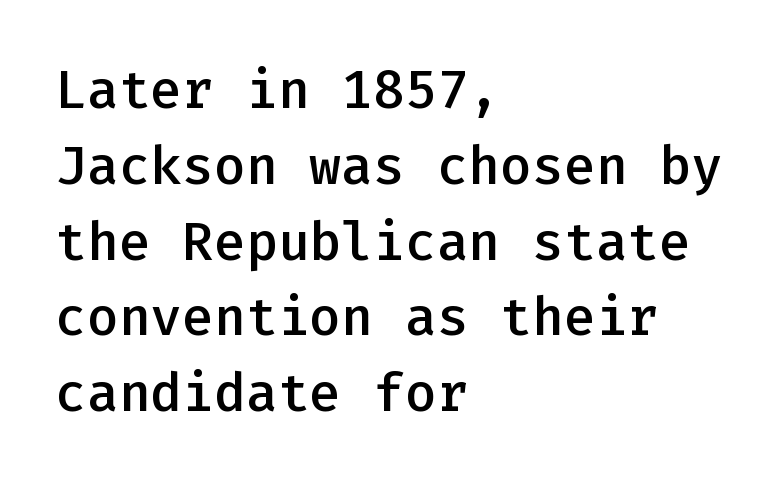
Q: Is the text bold? A: Semi-bold.
Q: Is the text italic (slanted)? A: No, it is upright.
Q: Is the typeface a serif or a sans-serif typeface? A: Sans-serif.
Q: Is the text underlined? A: No.
Q: How is the paragraph aligned? A: Left-aligned.
Q: Is the spacing between letters normal or unusually wide? A: Normal.
Q: Is the spacing between lines tight, normal or loose? A: Normal.
Q: Width (condensed, normal, or wide)? A: Normal.
Q: Stroke contrast? A: Low.
Q: x-height? A: Medium.
Q: Monospaced? A: Yes.
